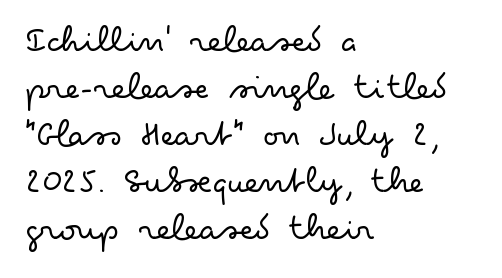
Q: Is the text bold? A: No.
Q: Is the text italic (slanted)? A: No, it is upright.
Q: Is the typeface a serif or a sans-serif typeface? A: Sans-serif.
Q: Is the text underlined? A: No.
Q: How is the paragraph aligned? A: Left-aligned.
Q: Is the spacing between letters normal or unusually wide? A: Normal.
Q: Width (condensed, normal, or wide)? A: Wide.
Q: Stroke contrast? A: Low.
Q: x-height? A: Small.
Q: Monospaced? A: No.
